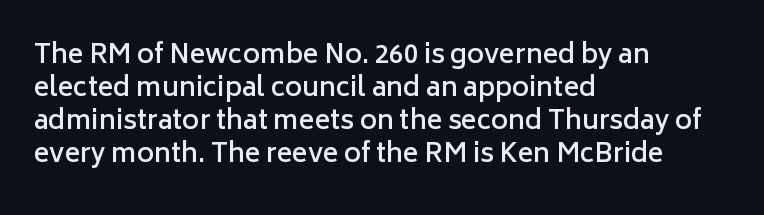
{"italic": "no", "bold": "semi", "underline": "no", "align": "left", "line_spacing": "normal", "line_spacing_ratio": 1.27, "letter_spacing": "normal", "letter_spacing_em": 0.0, "glyph_px": 26}
